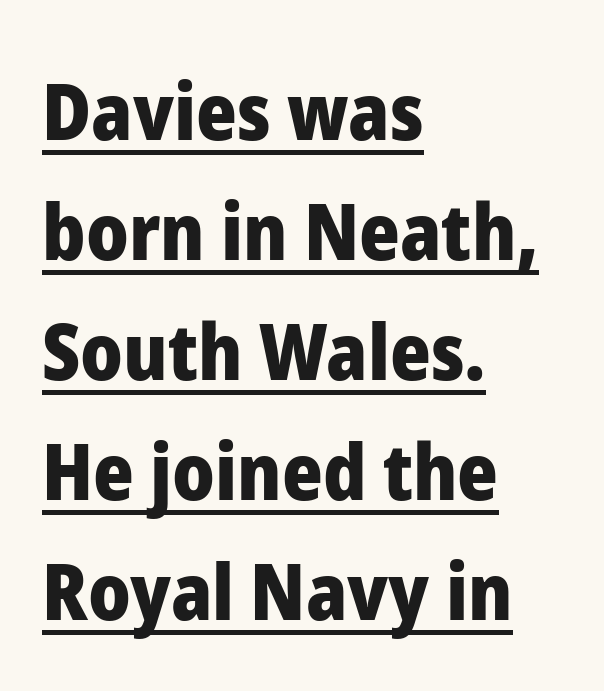
Q: Is the text bold? A: Yes.
Q: Is the text italic (slanted)? A: No, it is upright.
Q: Is the typeface a serif or a sans-serif typeface? A: Sans-serif.
Q: Is the text underlined? A: Yes.
Q: How is the paragraph aligned? A: Left-aligned.
Q: Is the spacing between letters normal or unusually wide? A: Normal.
Q: Is the spacing between lines tight, normal or loose? A: Normal.
Q: Width (condensed, normal, or wide)? A: Normal.
Q: Stroke contrast? A: Low.
Q: x-height? A: Medium.
Q: Monospaced? A: No.
